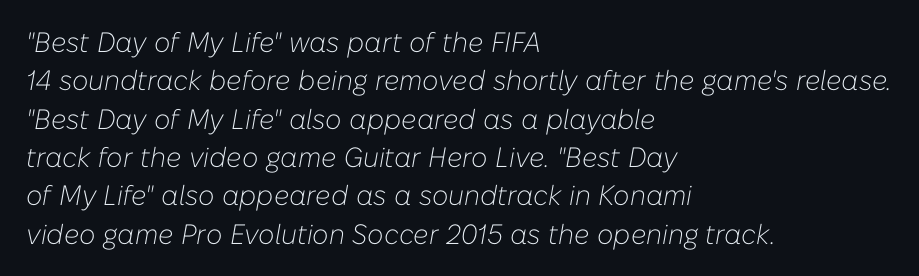
An italicized treatment has been applied to the whole sample. Spacing between characters is what you'd get straight out of the box. A student would call this left alignment; a typographer would say flush left, rag right. Vertical stems look standard width or narrower in stroke. Here the designer chose a conventional face with non-uniform glyph widths.
